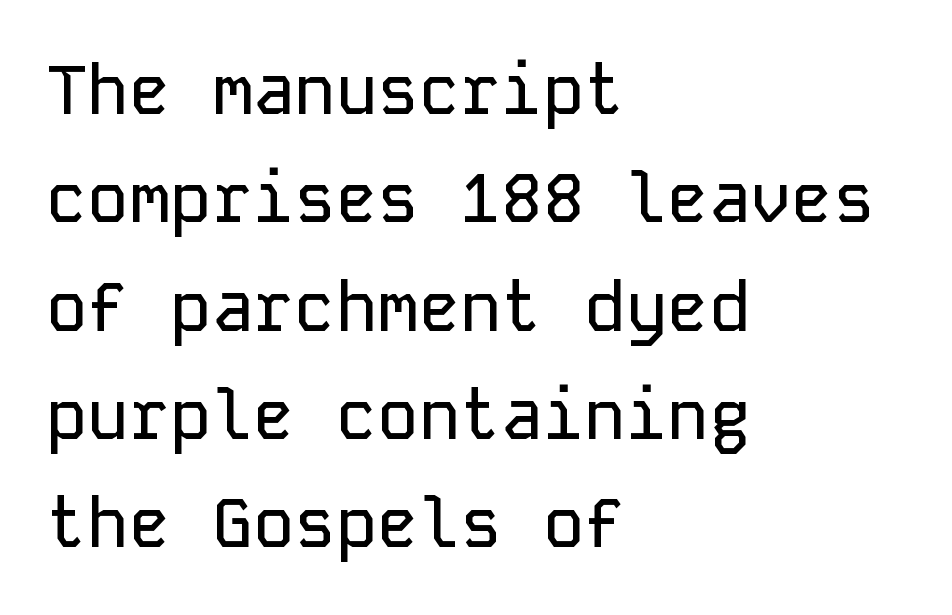
Horizontal alignment here is leftward, the default for most running prose. These lines were composed using upright roman letters. Glyph-to-glyph distance matches everyday printed text. Honestly, there is no underline to notice here at all.
